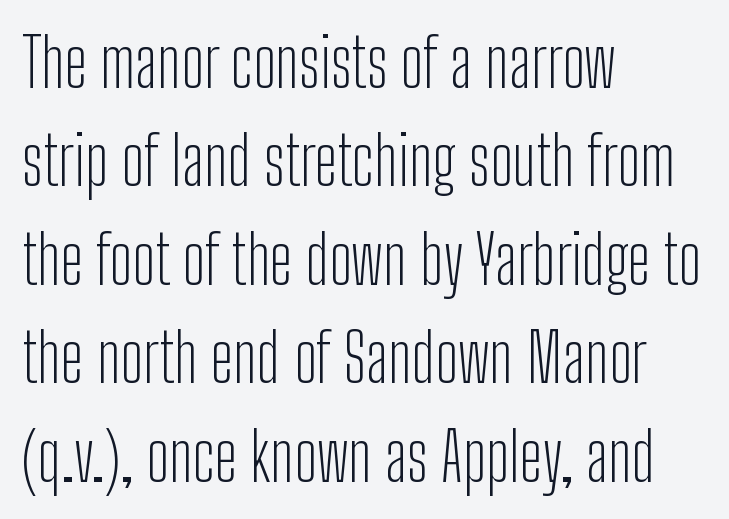
{"serif": "no", "italic": "no", "bold": "no", "weight": "light", "width": "condensed", "stroke_contrast": "low", "x_height": "medium", "monospaced": "no", "underline": "no", "align": "left", "line_spacing": "normal", "line_spacing_ratio": 1.47, "letter_spacing": "normal", "letter_spacing_em": 0.0, "glyph_px": 67}
